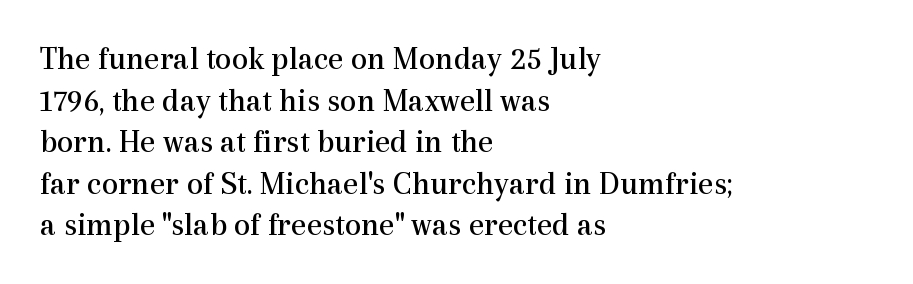
{"serif": "yes", "italic": "no", "bold": "no", "weight": "regular", "width": "normal", "x_height": "medium", "monospaced": "no", "underline": "no", "align": "left", "line_spacing": "normal", "line_spacing_ratio": 1.26, "letter_spacing": "normal", "letter_spacing_em": 0.0, "glyph_px": 33}
